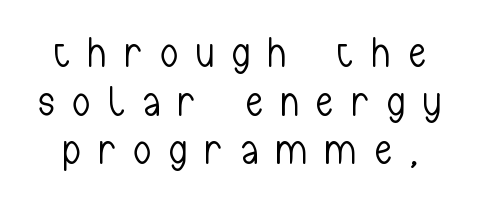
The image shows 42 px light, condensed sans-serif type, upright; set line spacing 1.16x, unusually wide letter spacing (+0.45 em), not underlined; low stroke contrast and a medium x-height.
